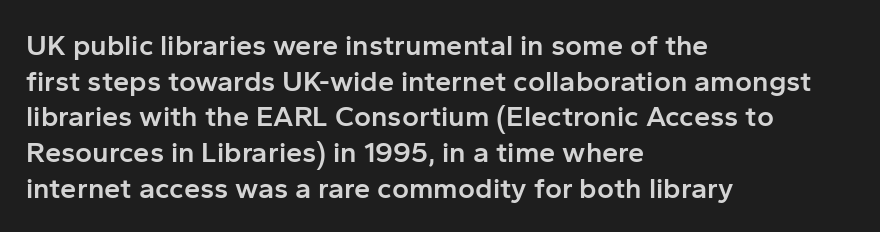
Caption: semibold face, moderately heavy strokes. The passage is arranged the way most books set body copy — flush left. The passage shown is typeset with a sans-serif family. A clean baseline with only descenders dipping below it. Here the designer chose a conventional face with non-uniform glyph widths. Does extra space separate the letters? No, they use regular spacing.
